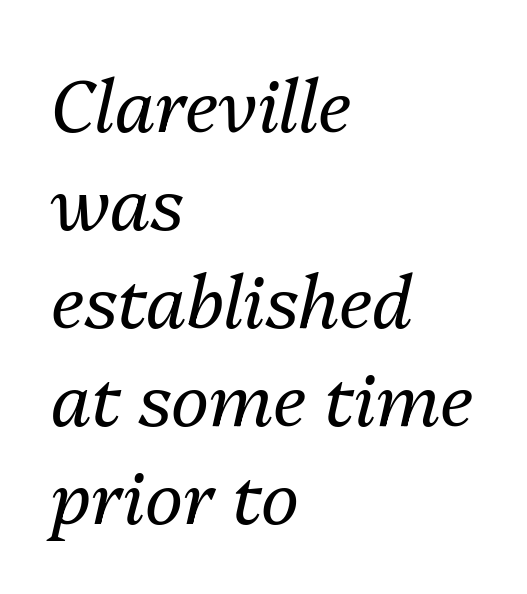
The image shows 72 px regular-weight type, italic (leaning right); set left-aligned, normal line spacing (1.36x), normal letter spacing, not underlined; medium stroke contrast and a medium x-height.
